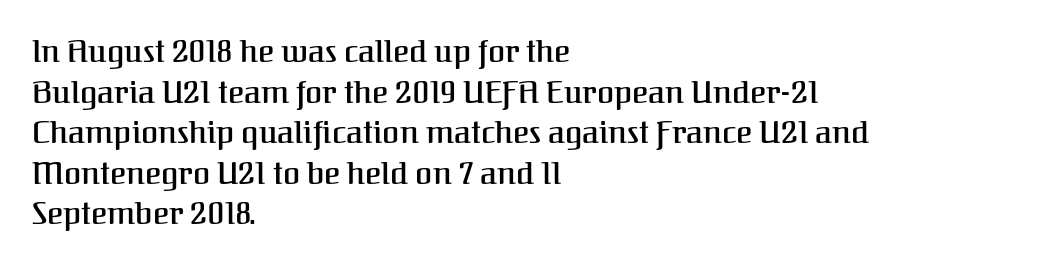
Q: Is the text italic (slanted)? A: No, it is upright.
Q: Is the typeface a serif or a sans-serif typeface? A: Serif.
Q: Is the text underlined? A: No.
Q: How is the paragraph aligned? A: Left-aligned.
Q: Is the spacing between letters normal or unusually wide? A: Normal.
Q: Is the spacing between lines tight, normal or loose? A: Normal.
Q: Width (condensed, normal, or wide)? A: Normal.
Q: Stroke contrast? A: Medium.
Q: x-height? A: Medium.
Q: Monospaced? A: No.
